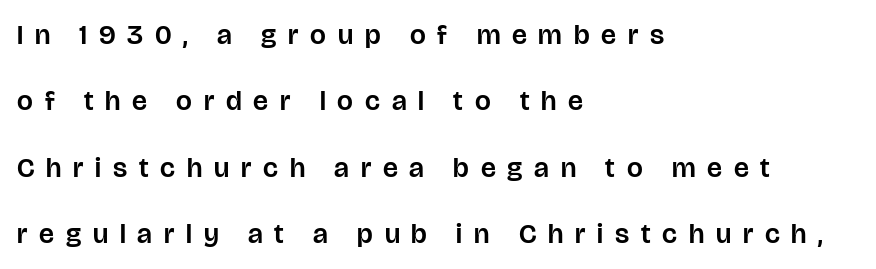
You can tell from the bare stems that sans-serif type was used. Horizontal alignment here is leftward, the default for most running prose. There is plenty of visible air inserted between adjacent glyphs. Proportional: the letters do not fall into vertical columns. The typography opts for an upright posture over an oblique one. Type without underlining.
